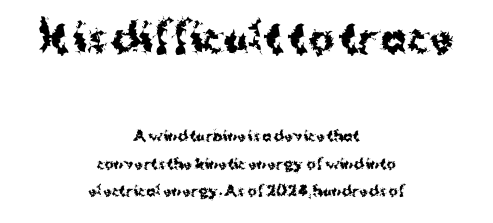
The image shows 39 px bold sans-serif type, upright; set centered, loose line spacing (1.97x), normal letter spacing, not underlined; the first (top) block is 2.79x larger; medium stroke contrast and a medium x-height.
